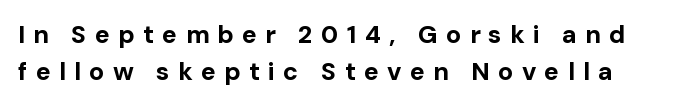
The image shows 25 px bold type, upright; set normal line spacing (1.47x), unusually wide letter spacing (+0.33 em), not underlined.
